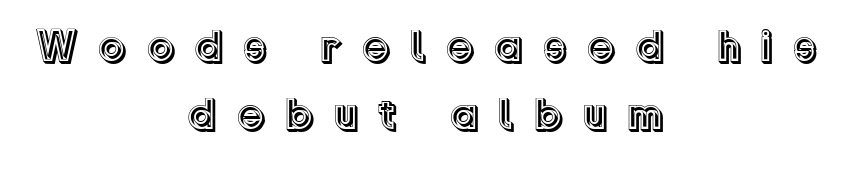
The image shows 45 px text type, upright; set centered, normal line spacing (1.52x), unusually wide letter spacing (+0.43 em), not underlined; a medium x-height.
